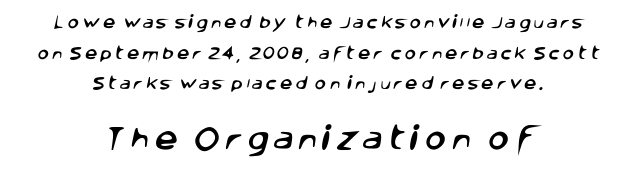
Q: Is the text underlined? A: No.
Q: How is the paragraph aligned? A: Centered.
Q: Is the spacing between lines tight, normal or loose? A: Loose.
Q: Which block of text is set in a larger size, the first (top) or the second (bottom)? A: The second (bottom) one.
